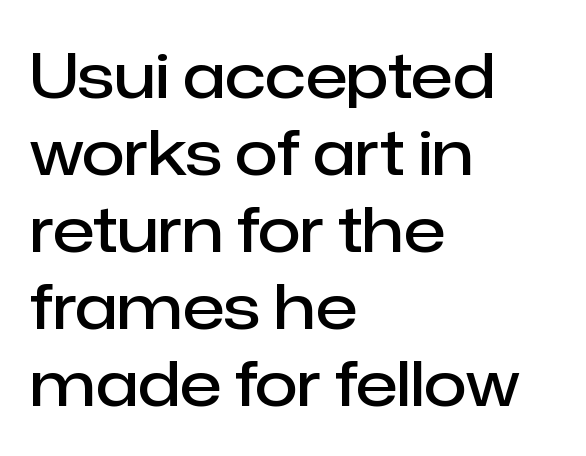
Check under the words: just untouched page. Spacing verdict: proportional, widths tailored to each character. Does the weight exceed regular? Yes, but only to semibold. The face used here is rendered with its standard letterfit.
